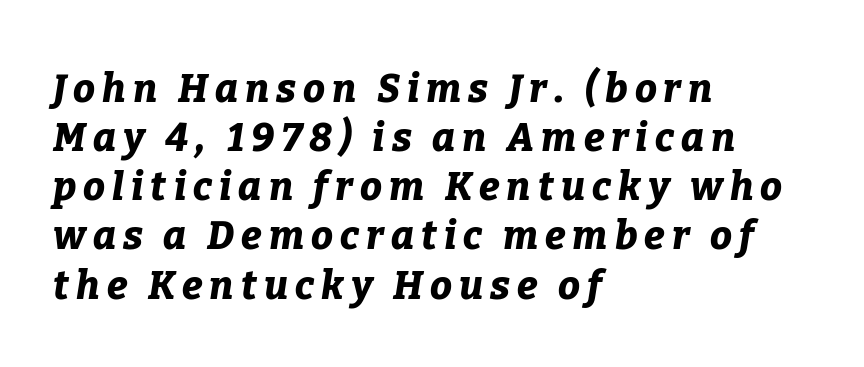
The image shows 39 px bold type, italic (leaning right); set left-aligned, normal line spacing (1.26x), not underlined; low stroke contrast and a medium x-height.
